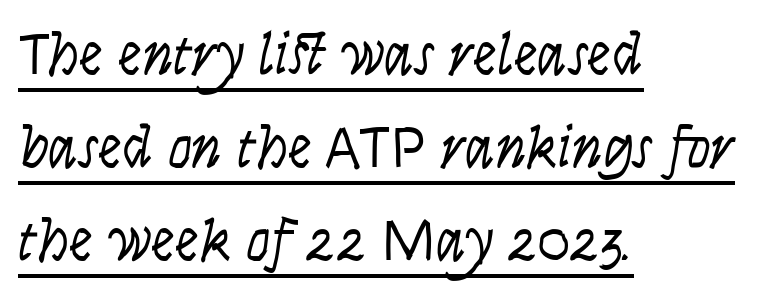
The face used here is a sans, in the tradition of grotesques and geometrics. Decoration check: the copy is underlined. Characters follow at the spacing the type designer built in. Think of a printed novel: that variable character pitch is what you see here.
